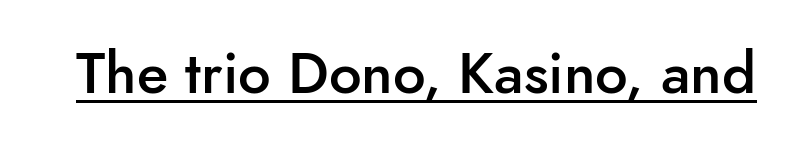
Every stem runs plumb, perpendicular to the baseline. On the weight axis this lands at semibold, roughly 600. What decoration does the sample have? An underline. The face used here is proportionally spaced, like ordinary book or web type.
